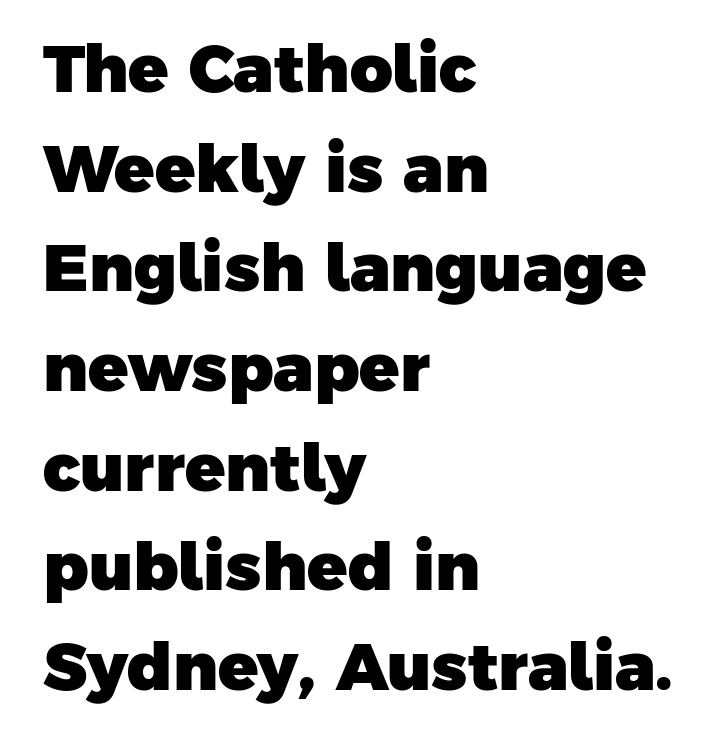
{"serif": "no", "bold": "yes", "weight": "heavy", "width": "normal", "stroke_contrast": "low", "x_height": "medium", "monospaced": "no", "underline": "no", "align": "left", "line_spacing": "normal", "line_spacing_ratio": 1.51, "letter_spacing": "normal", "letter_spacing_em": 0.0, "glyph_px": 66}
